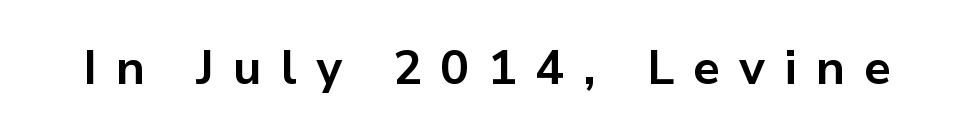
{"serif": "no", "italic": "no", "bold": "yes", "weight": "bold", "width": "normal", "stroke_contrast": "low", "x_height": "medium", "monospaced": "no", "underline": "no", "letter_spacing": "wide", "letter_spacing_em": 0.39, "glyph_px": 48}
